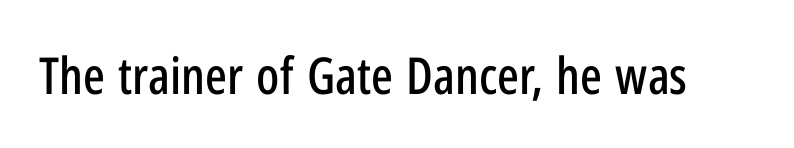
Q: Is the text italic (slanted)? A: No, it is upright.
Q: Is the typeface a serif or a sans-serif typeface? A: Sans-serif.
Q: Is the text underlined? A: No.
Q: Is the spacing between letters normal or unusually wide? A: Normal.
Q: Width (condensed, normal, or wide)? A: Condensed.
Q: Stroke contrast? A: Low.
Q: x-height? A: Medium.
Q: Monospaced? A: No.
